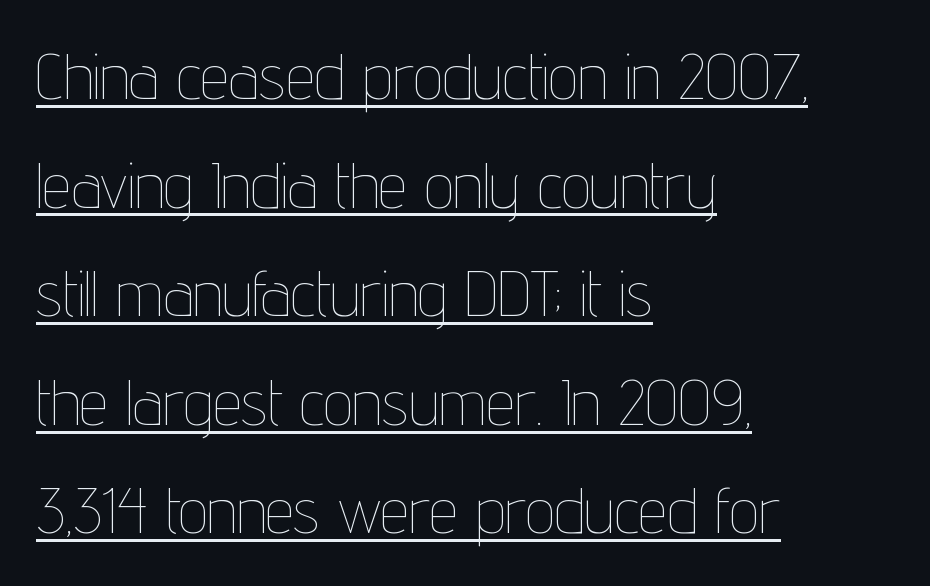
The image shows 65 px thin, condensed type, upright; set left-aligned, normal line spacing (1.67x), normal letter spacing, underlined; low stroke contrast and a medium x-height.
